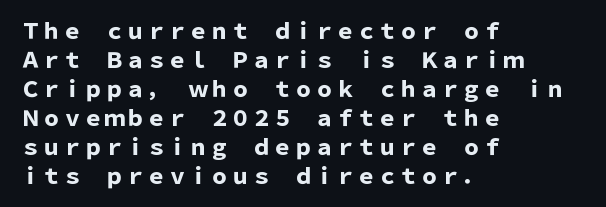
{"italic": "no", "bold": "yes", "underline": "no", "align": "left", "line_spacing": "normal", "line_spacing_ratio": 1.38, "letter_spacing": "normal", "letter_spacing_em": 0.0, "glyph_px": 21}
